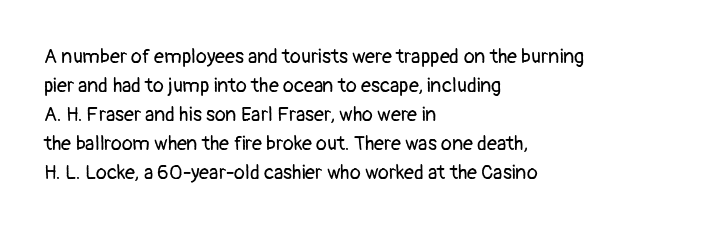
{"italic": "no", "bold": "no", "underline": "no", "align": "left", "line_spacing": "normal", "line_spacing_ratio": 1.45, "letter_spacing": "normal", "letter_spacing_em": 0.0, "glyph_px": 20}
